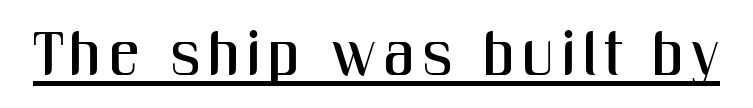
Every character sits straight up, as roman type does. Varying glyph widths throughout — classic text-font behaviour. This rendering features underlined lettering. This is sans-serif lettering, the kind often seen on screens and signage.
